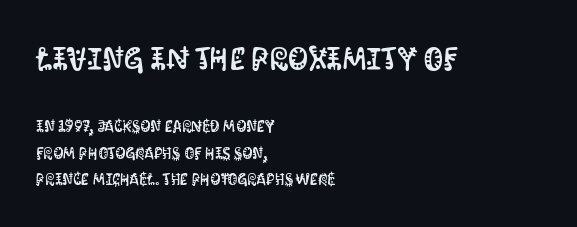
The lines in this sample share a left origin and differ only in where they stop. Note the varied advance widths — an 'i' is clearly narrower than an 'm'. Quick note: not italic, upright. Observe the absence of serifs on each vertical stroke in this sample. Does the bottom block carry the larger type? No, the top block does.
